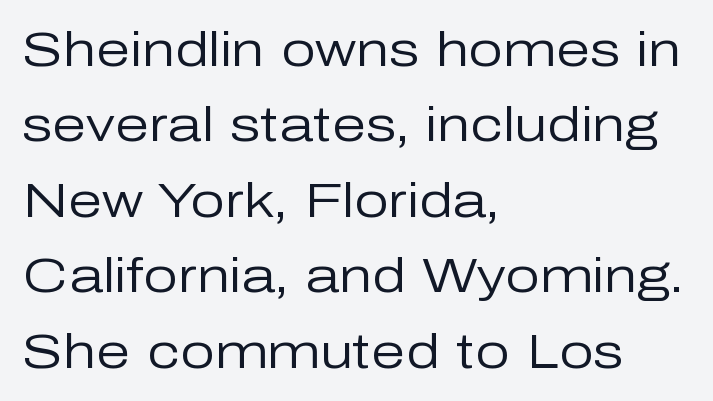
Weight class: somewhere from thin through regular. Each word holds together tightly as a unit, with standard inter-letter gaps. Note the varied advance widths — an 'i' is clearly narrower than an 'm'. Nobody drew a line under any word here. The space between consecutive lines is moderate. Left-aligned paragraph, ragged on the right.
